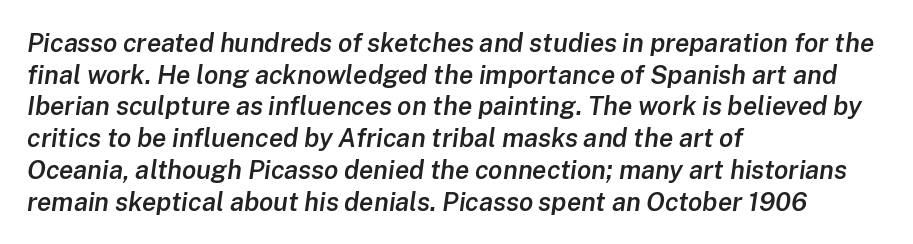
The image shows 26 px text type, italic (leaning right); set left-aligned, line spacing 1.22x, normal letter spacing, not underlined.
